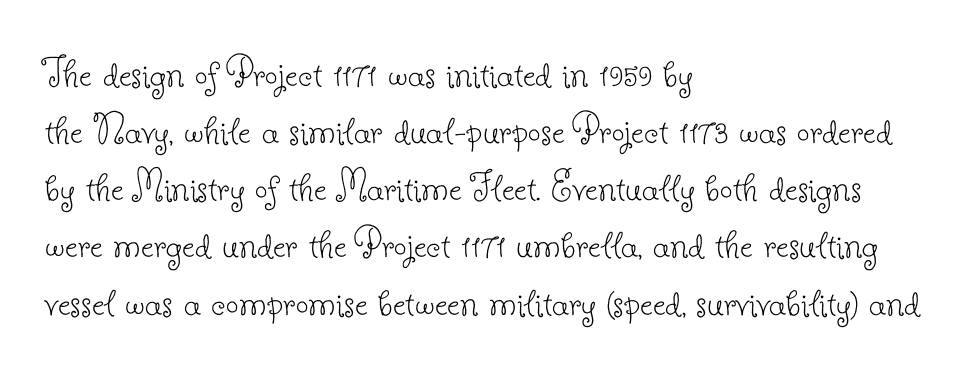
Q: Is the text bold? A: No.
Q: Is the text italic (slanted)? A: No, it is upright.
Q: Is the typeface a serif or a sans-serif typeface? A: Serif.
Q: Is the text underlined? A: No.
Q: How is the paragraph aligned? A: Left-aligned.
Q: Is the spacing between letters normal or unusually wide? A: Normal.
Q: Is the spacing between lines tight, normal or loose? A: Normal.
Q: Width (condensed, normal, or wide)? A: Normal.
Q: Stroke contrast? A: Low.
Q: x-height? A: Small.
Q: Monospaced? A: No.
